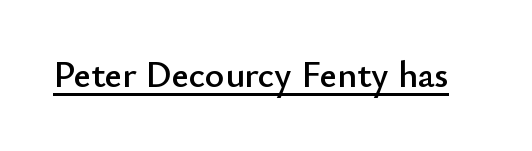
{"serif": "no", "italic": "no", "width": "normal", "stroke_contrast": "low", "x_height": "small", "monospaced": "no", "underline": "yes", "letter_spacing": "normal", "letter_spacing_em": 0.0, "glyph_px": 37}
